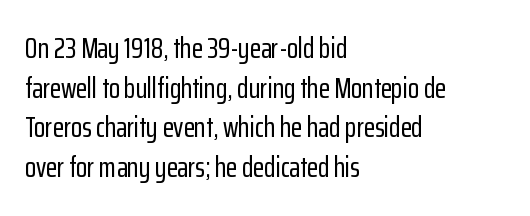
{"serif": "no", "italic": "no", "width": "condensed", "stroke_contrast": "low", "x_height": "medium", "monospaced": "no", "underline": "no", "align": "left", "line_spacing": "normal", "line_spacing_ratio": 1.37, "letter_spacing": "normal", "letter_spacing_em": 0.0, "glyph_px": 29}
